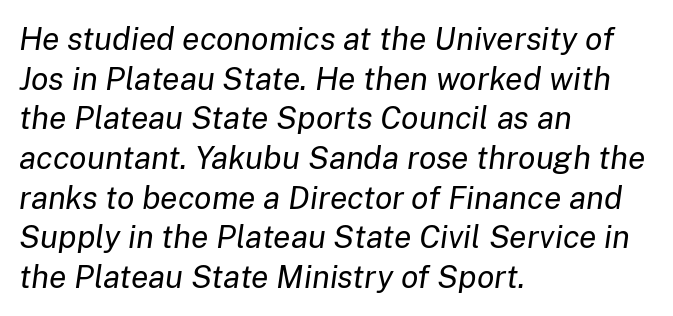
In terms of posture, this sample is oblique. Does the copy run flush right? No — it runs flush left. Bold? No — there's no thickening of the strokes. The letters sit at their default tracking, neither squeezed nor spread.
